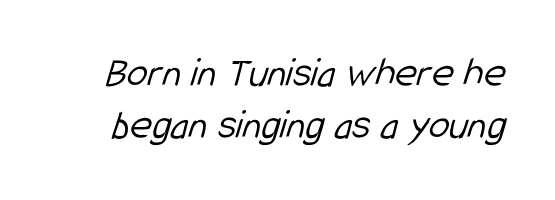
{"serif": "no", "bold": "no", "weight": "light", "width": "condensed", "stroke_contrast": "low", "x_height": "medium", "monospaced": "no", "underline": "no", "line_spacing_ratio": 1.24, "letter_spacing": "normal", "letter_spacing_em": 0.0, "glyph_px": 42}
